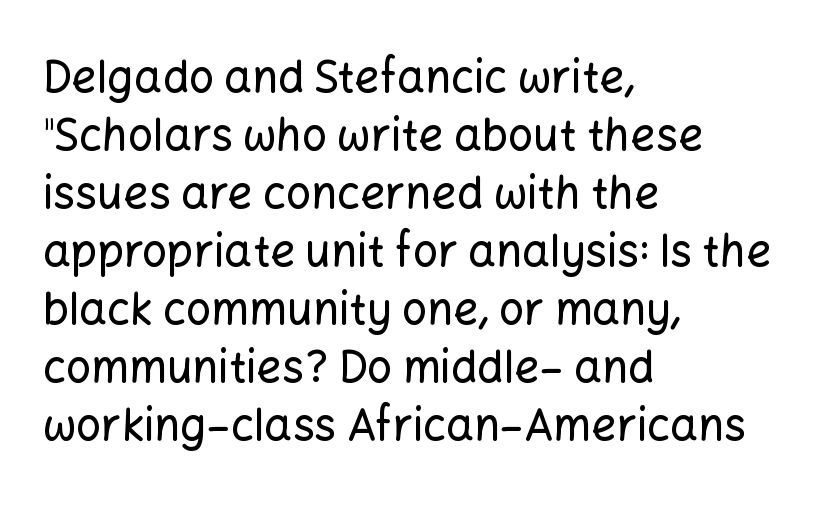
The image shows 44 px sans-serif type, upright; set left-aligned, normal line spacing (1.32x), normal letter spacing, not underlined; low stroke contrast and a medium x-height.
